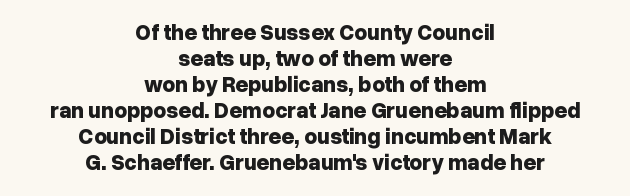
{"italic": "no", "bold": "yes", "underline": "no", "align": "center", "line_spacing_ratio": 1.18, "letter_spacing": "normal", "letter_spacing_em": 0.0, "glyph_px": 22}
